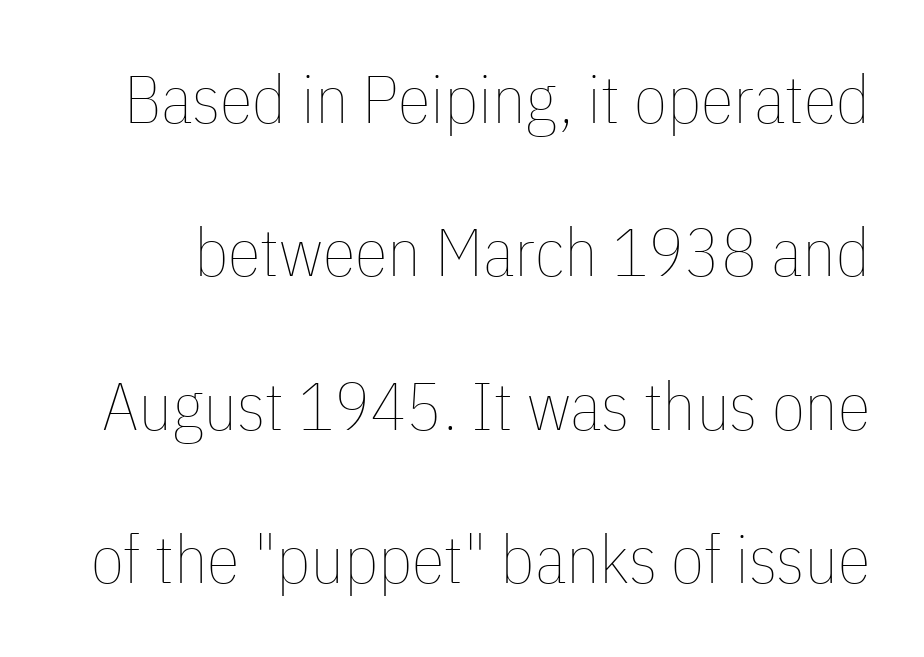
Q: Is the text bold? A: No.
Q: Is the text italic (slanted)? A: No, it is upright.
Q: Is the text underlined? A: No.
Q: Is the spacing between letters normal or unusually wide? A: Normal.
Q: Is the spacing between lines tight, normal or loose? A: Loose.
Q: Width (condensed, normal, or wide)? A: Condensed.
Q: Stroke contrast? A: Low.
Q: x-height? A: Medium.
Q: Monospaced? A: No.
